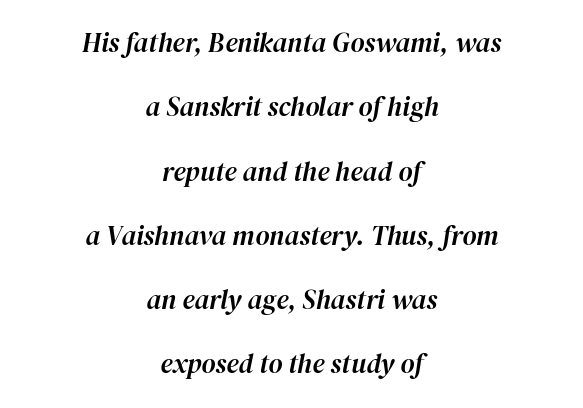
{"italic": "yes", "lean": "right", "slant_degrees": 12, "underline": "no", "align": "center", "line_spacing": "loose", "line_spacing_ratio": 2.38, "letter_spacing": "normal", "letter_spacing_em": 0.0, "glyph_px": 27}
